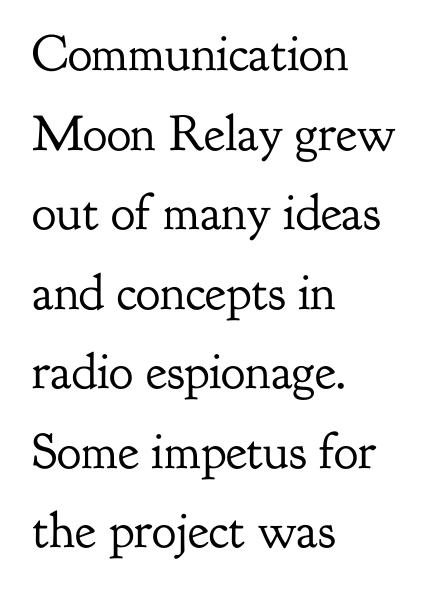
{"serif": "yes", "italic": "no", "bold": "no", "weight": "regular", "width": "normal", "stroke_contrast": "low", "x_height": "small", "monospaced": "no", "underline": "no", "align": "left", "line_spacing": "normal", "line_spacing_ratio": 1.56, "letter_spacing": "normal", "letter_spacing_em": 0.0, "glyph_px": 51}
